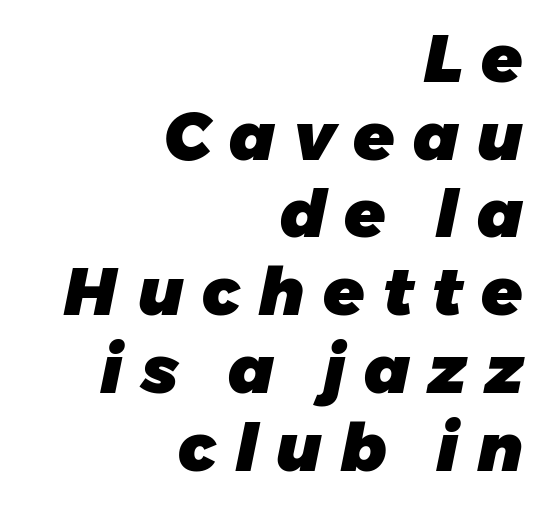
Substantial extra tracking has been applied to these lines. Looks like regular typesetting: each glyph gets only the width it needs. A bare baseline throughout the passage. This is heavy type, rendered in bold. Does the lettering tilt? It does — this is italic.
